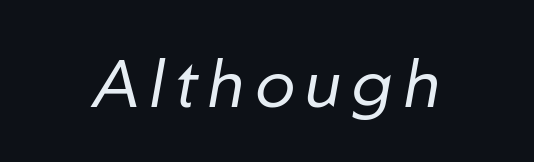
The image shows 67 px regular-weight type, italic (leaning right); set not underlined; low stroke contrast and a medium x-height.
